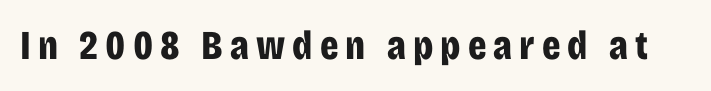
{"serif": "no", "italic": "no", "bold": "yes", "weight": "bold", "width": "condensed", "stroke_contrast": "low", "x_height": "large", "monospaced": "no", "underline": "no", "glyph_px": 41}
